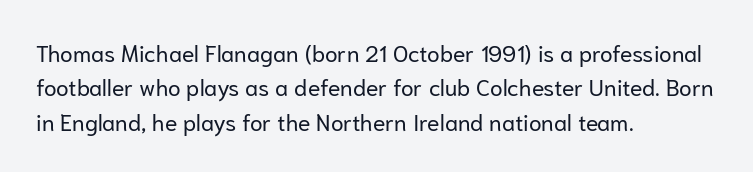
Observe the ordinary spacing: letters are neighbours, not strangers. Only glyphs here, with clear space below each row. Honestly, the row spacing looks completely unremarkable. No letter is thick-stroked: the sample isn't bold.
